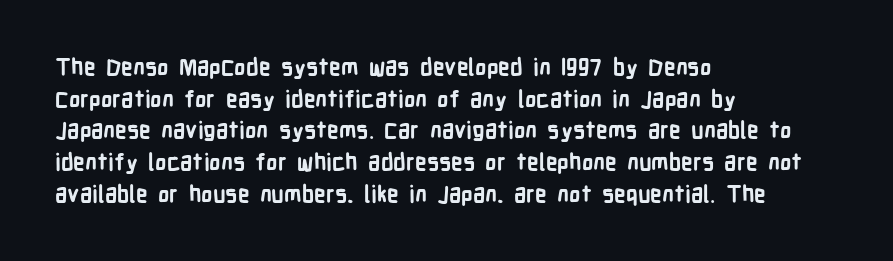
The lines are quadded left. Regular leading. Nothing unusual about the tracking: characters are spaced as the font intends. The font is running at its bold setting. Tall strokes in this sample are plumb rather than angled.
